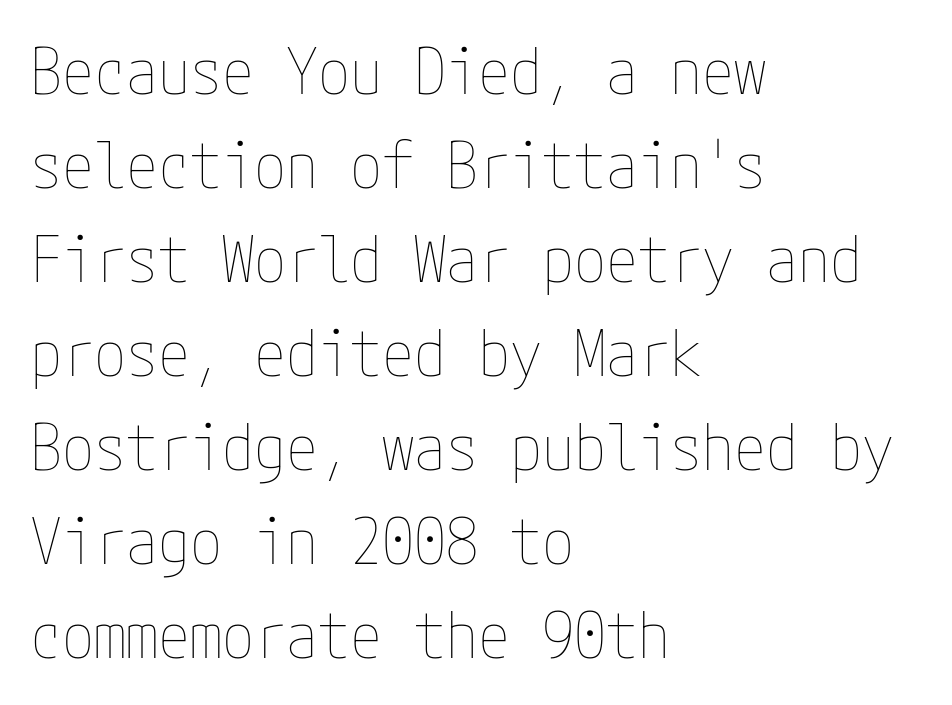
Nothing heavy about these letters — not bold at all. Typeset ragged right — the left edge is the straight one. Tracking here is standard; glyphs follow each other at the usual distance. The rows are spaced the way most documents space them.
